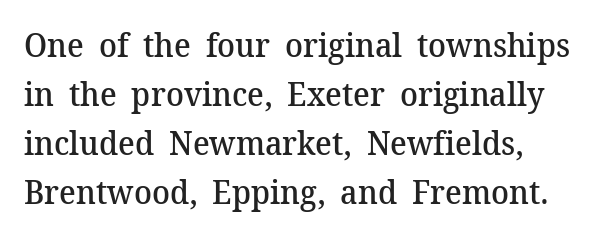
{"serif": "yes", "italic": "no", "bold": "semi", "weight": "semibold", "width": "normal", "stroke_contrast": "medium", "x_height": "medium", "monospaced": "no", "underline": "no", "line_spacing": "normal", "line_spacing_ratio": 1.48, "letter_spacing": "normal", "letter_spacing_em": 0.0, "glyph_px": 33}
